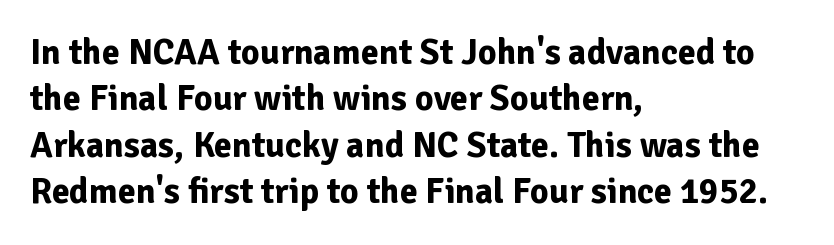
{"serif": "no", "italic": "no", "bold": "yes", "weight": "bold", "width": "normal", "stroke_contrast": "low", "x_height": "medium", "monospaced": "no", "underline": "no", "align": "left", "line_spacing": "normal", "line_spacing_ratio": 1.29, "letter_spacing": "normal", "letter_spacing_em": 0.0, "glyph_px": 36}
